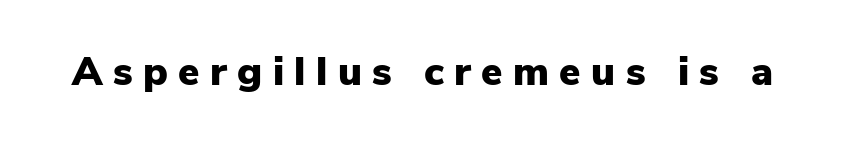
Q: Is the text bold? A: Yes.
Q: Is the text italic (slanted)? A: No, it is upright.
Q: Is the typeface a serif or a sans-serif typeface? A: Sans-serif.
Q: Is the text underlined? A: No.
Q: Is the spacing between letters normal or unusually wide? A: Unusually wide.
Q: Width (condensed, normal, or wide)? A: Normal.
Q: Stroke contrast? A: Low.
Q: x-height? A: Medium.
Q: Monospaced? A: No.
